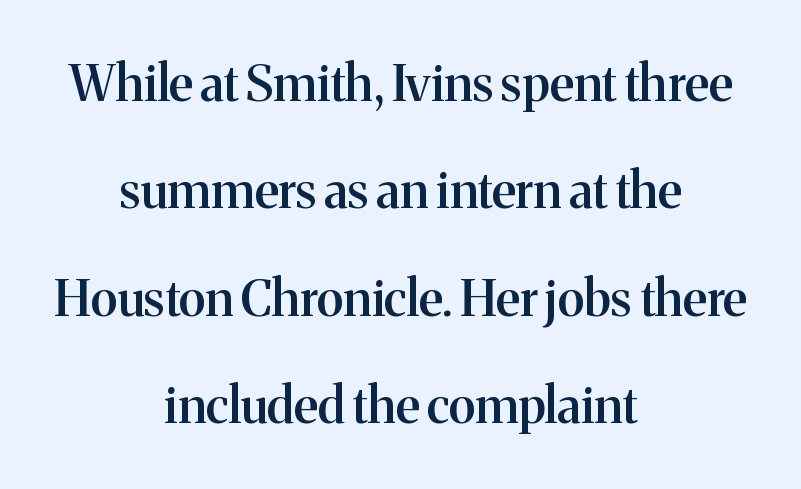
The image shows 50 px semibold serif type, upright; set centered, loose line spacing (2.15x), normal letter spacing, not underlined; medium stroke contrast and a medium x-height.
